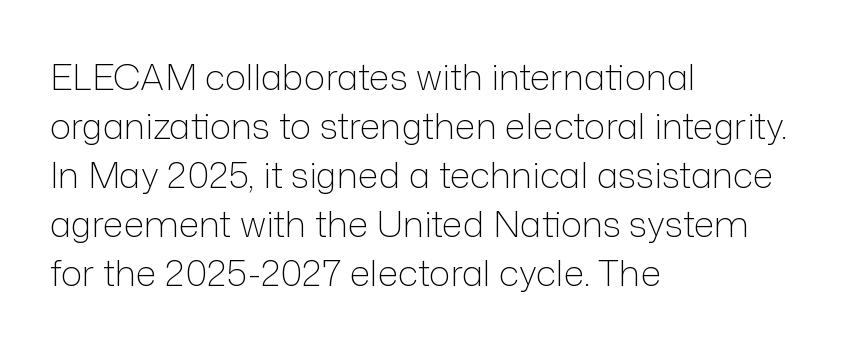
The image shows 36 px light sans-serif type, upright; set left-aligned, normal line spacing (1.36x), normal letter spacing, not underlined; low stroke contrast and a medium x-height.
